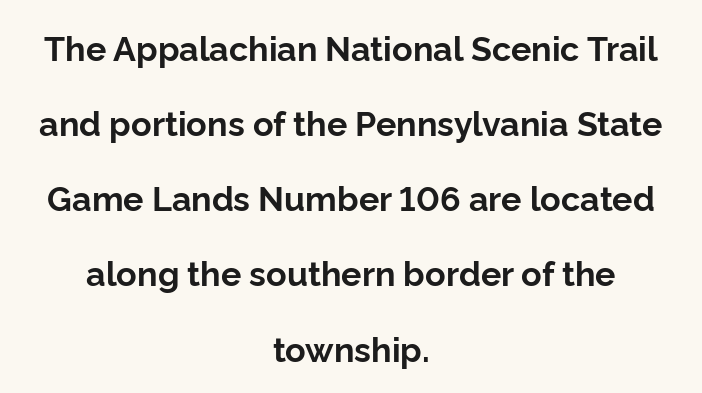
The image shows 34 px bold sans-serif type, upright; set centered, loose line spacing (2.21x), normal letter spacing, not underlined; low stroke contrast and a medium x-height.
